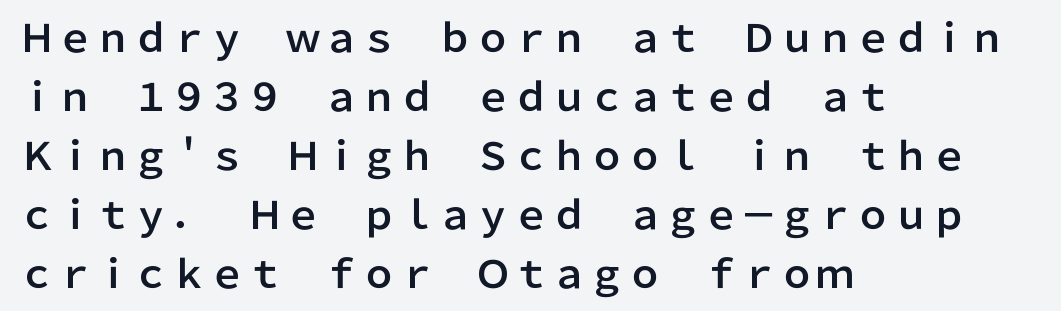
The image shows 38 px sans-serif type, upright; set left-aligned, normal line spacing (1.55x), normal letter spacing, not underlined; low stroke contrast and a medium x-height.
